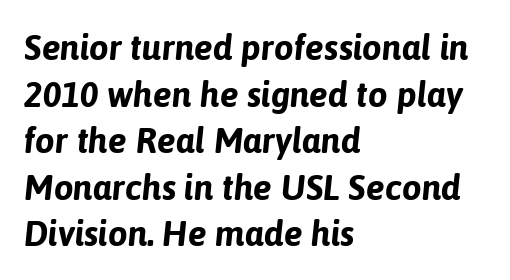
Check the space under the baseline: it is left empty. The passage shown has conventional tracking throughout. These lines are set flush left with a ragged right edge. Successive baselines arrive at the customary interval. Quick note: italic.
